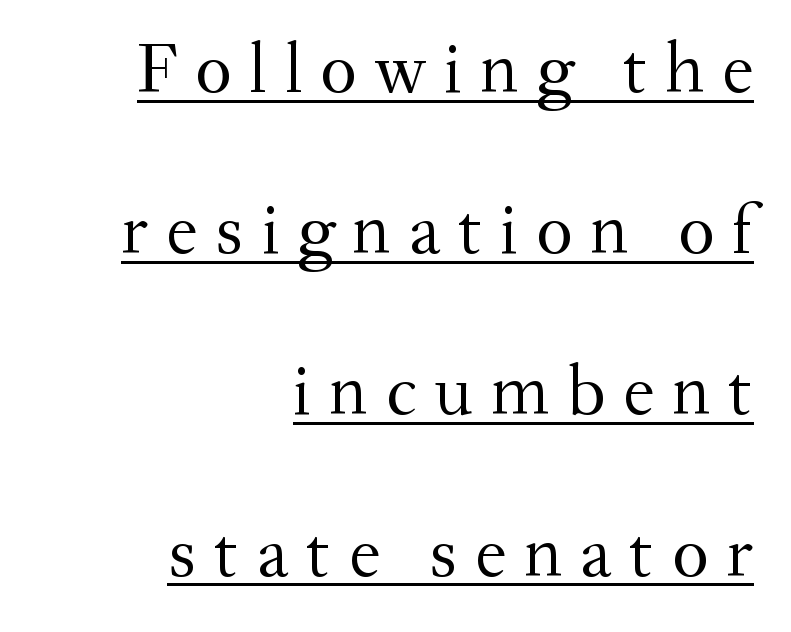
The image shows 71 px regular-weight serif type, upright; set right-aligned, loose line spacing (2.27x), unusually wide letter spacing (+0.25 em), underlined; medium stroke contrast and a small x-height.
